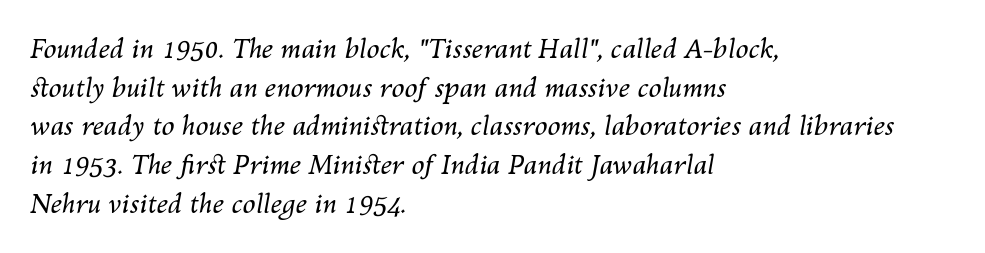
If you drew a line through each stem, it would be angled. How are the letters spaced? Ordinarily, with no added tracking. The rendering uses a moderate line-height, typical for paragraphs. The baseline area is clear. Is the stroke heavy? The answer is a plain regular-or-lighter. The setting favours the left margin, as ordinary paragraphs usually do.
